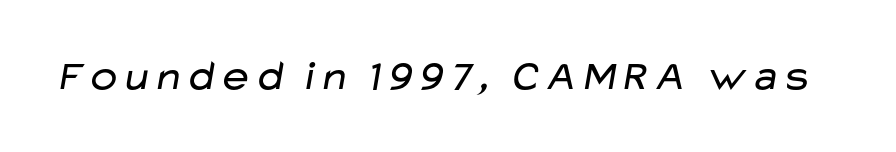
{"serif": "no", "bold": "no", "weight": "regular", "width": "wide", "stroke_contrast": "low", "x_height": "medium", "monospaced": "no", "underline": "no", "letter_spacing": "normal", "letter_spacing_em": 0.0, "glyph_px": 43}
